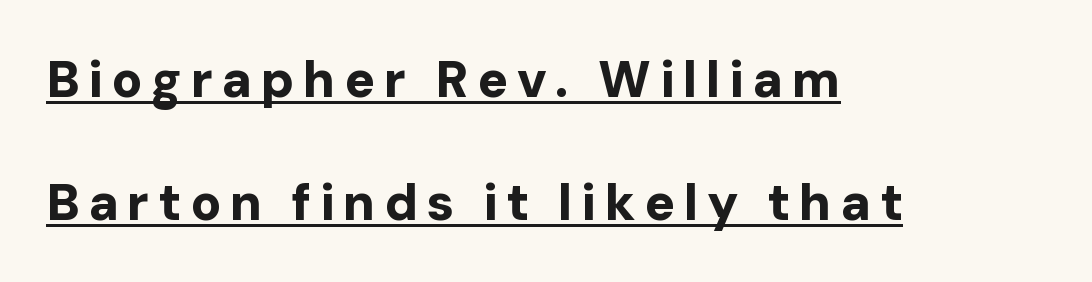
Q: Is the text bold? A: Yes.
Q: Is the text italic (slanted)? A: No, it is upright.
Q: Is the typeface a serif or a sans-serif typeface? A: Sans-serif.
Q: Is the text underlined? A: Yes.
Q: How is the paragraph aligned? A: Left-aligned.
Q: Is the spacing between lines tight, normal or loose? A: Loose.
Q: Width (condensed, normal, or wide)? A: Normal.
Q: Stroke contrast? A: Low.
Q: x-height? A: Medium.
Q: Monospaced? A: No.
